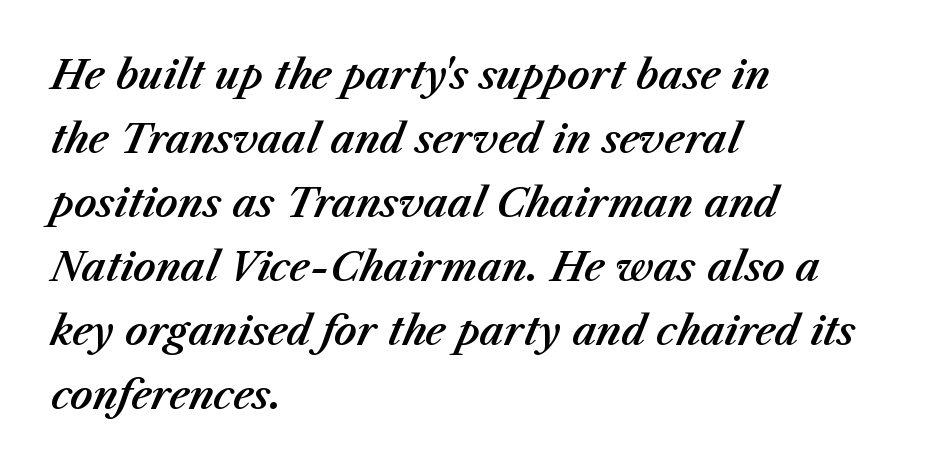
The image shows 39 px text type, italic (leaning right); set left-aligned, normal line spacing (1.64x), normal letter spacing, not underlined; medium stroke contrast and a medium x-height.
